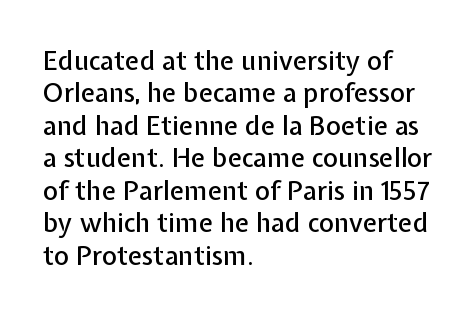
Q: Is the text italic (slanted)? A: No, it is upright.
Q: Is the text underlined? A: No.
Q: How is the paragraph aligned? A: Left-aligned.
Q: Is the spacing between letters normal or unusually wide? A: Normal.
Q: Is the spacing between lines tight, normal or loose? A: Normal.
